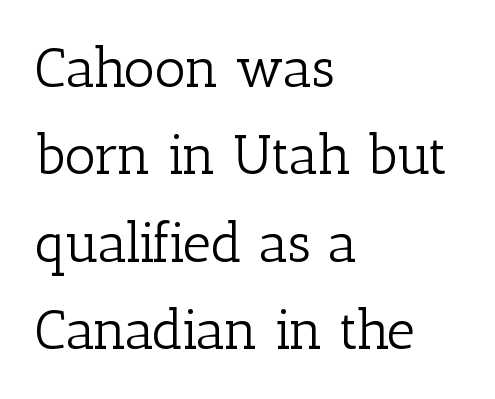
The image shows 55 px light serif type, upright; set left-aligned, normal line spacing (1.59x), normal letter spacing, not underlined; low stroke contrast and a medium x-height.
